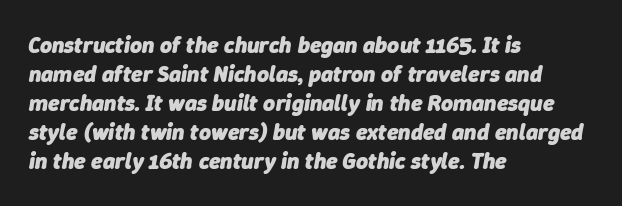
Heavy, bold letterforms. Whoever set this chose a conventional vertical rhythm. All the whitespace from short lines collects on the right. The glyphs look as if they've been sheared to an angle. Each word holds together tightly as a unit, with standard inter-letter gaps.
